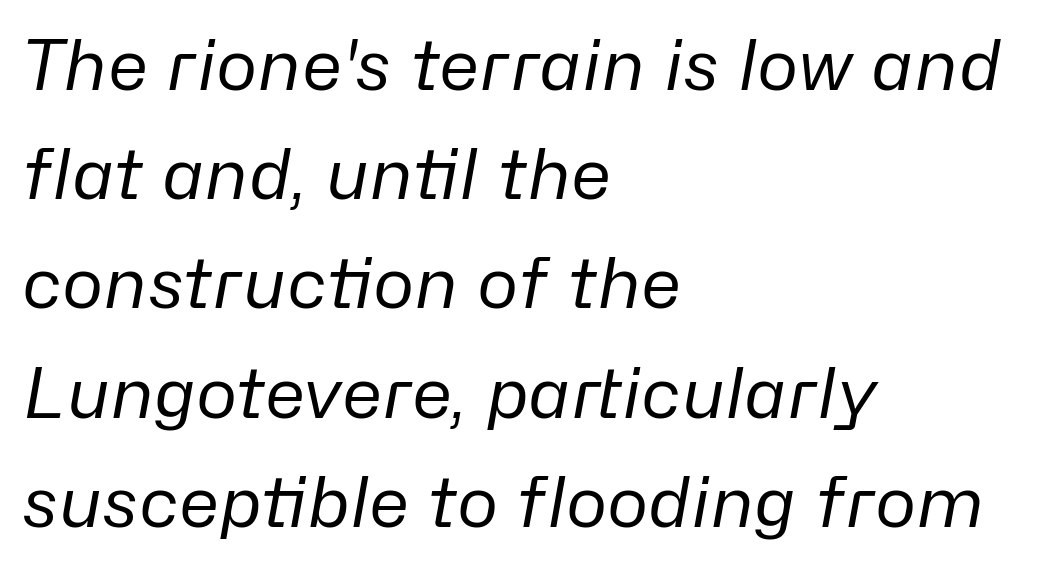
Here the designer chose a conventional face with non-uniform glyph widths. Descenders are the only things crossing below the line. Observe the ordinary spacing: letters are neighbours, not strangers. Rendered with sloped, italic letterforms. Successive baselines arrive at the customary interval. Is this a heavy cut? Hardly; it is regular or lighter.
